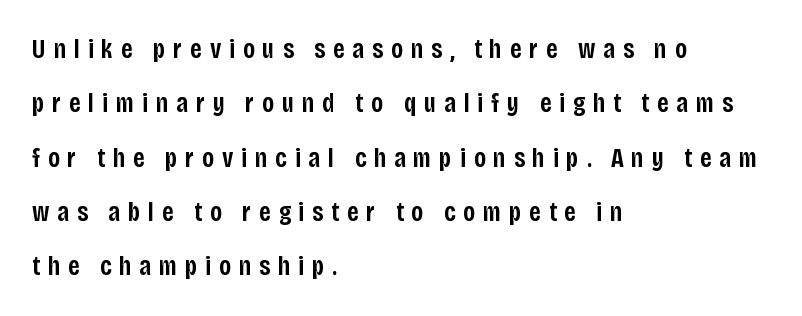
{"italic": "no", "bold": "semi", "underline": "no", "align": "left", "line_spacing": "loose", "line_spacing_ratio": 2.01, "letter_spacing": "wide", "letter_spacing_em": 0.29, "glyph_px": 27}
